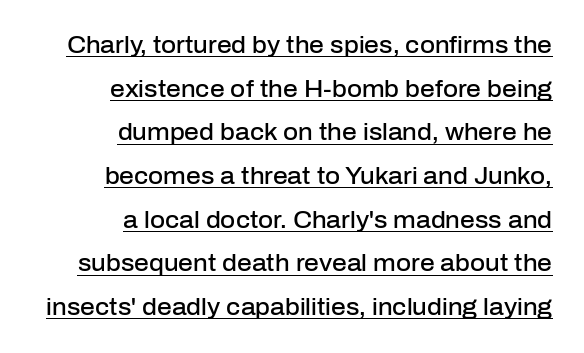
The image shows 23 px text type, upright; set right-aligned, loose line spacing (1.9x), normal letter spacing, underlined.
